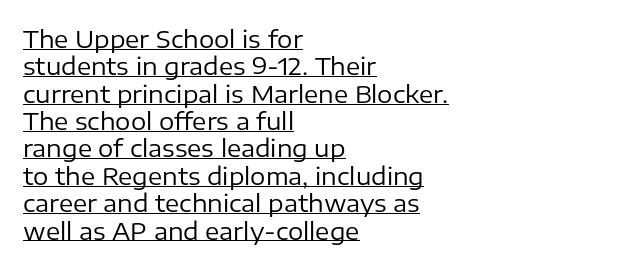
The image shows 24 px text type, upright; set left-aligned, tight line spacing (1.14x), normal letter spacing, underlined.
